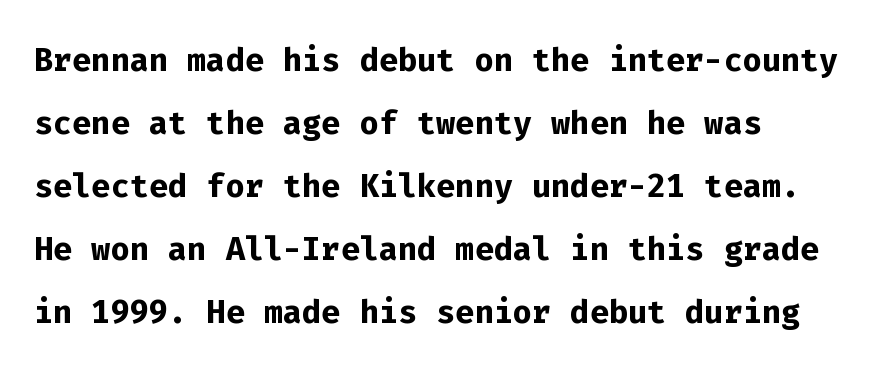
A typesetter would label this face a sans. The zone under the glyphs is completely vacant. These lines were composed using upright roman letters. Strong, thick strokes mark this as bold type. Leftover space on each line is placed entirely after the last word.
